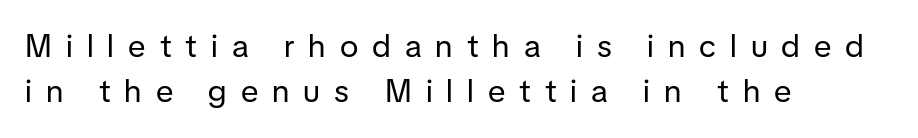
{"serif": "no", "italic": "no", "bold": "no", "weight": "regular", "width": "normal", "stroke_contrast": "low", "x_height": "medium", "monospaced": "no", "underline": "no", "align": "left", "line_spacing": "normal", "line_spacing_ratio": 1.42, "letter_spacing": "wide", "letter_spacing_em": 0.44, "glyph_px": 32}
